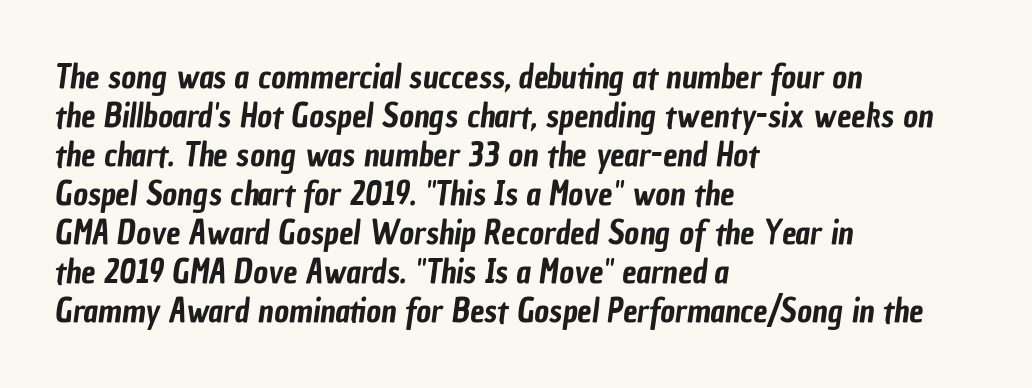
{"serif": "no", "width": "condensed", "stroke_contrast": "low", "x_height": "medium", "monospaced": "no", "underline": "no", "align": "left", "line_spacing_ratio": 1.22, "letter_spacing": "normal", "letter_spacing_em": 0.0, "glyph_px": 32}
